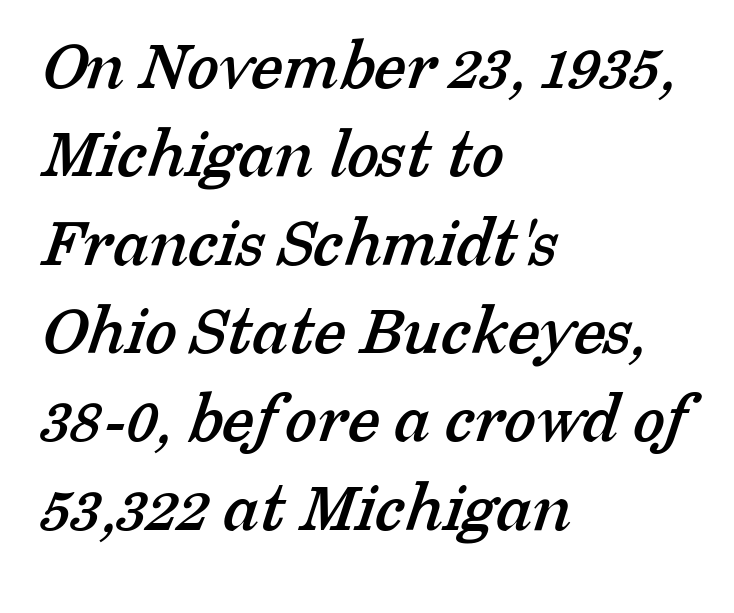
{"serif": "yes", "width": "normal", "stroke_contrast": "low", "x_height": "medium", "monospaced": "no", "underline": "no", "align": "left", "line_spacing_ratio": 1.21, "letter_spacing": "normal", "letter_spacing_em": 0.0, "glyph_px": 73}
